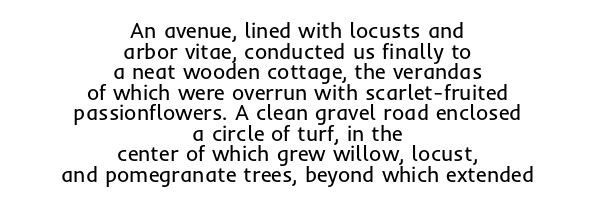
Q: Is the text bold? A: No.
Q: Is the text italic (slanted)? A: No, it is upright.
Q: Is the text underlined? A: No.
Q: How is the paragraph aligned? A: Centered.
Q: Is the spacing between letters normal or unusually wide? A: Normal.
Q: Is the spacing between lines tight, normal or loose? A: Tight.
